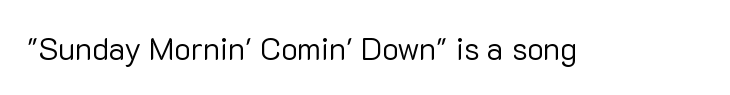
Q: Is the text bold? A: No.
Q: Is the text italic (slanted)? A: No, it is upright.
Q: Is the typeface a serif or a sans-serif typeface? A: Sans-serif.
Q: Is the text underlined? A: No.
Q: Is the spacing between letters normal or unusually wide? A: Normal.
Q: Width (condensed, normal, or wide)? A: Normal.
Q: Stroke contrast? A: Low.
Q: x-height? A: Medium.
Q: Monospaced? A: No.
